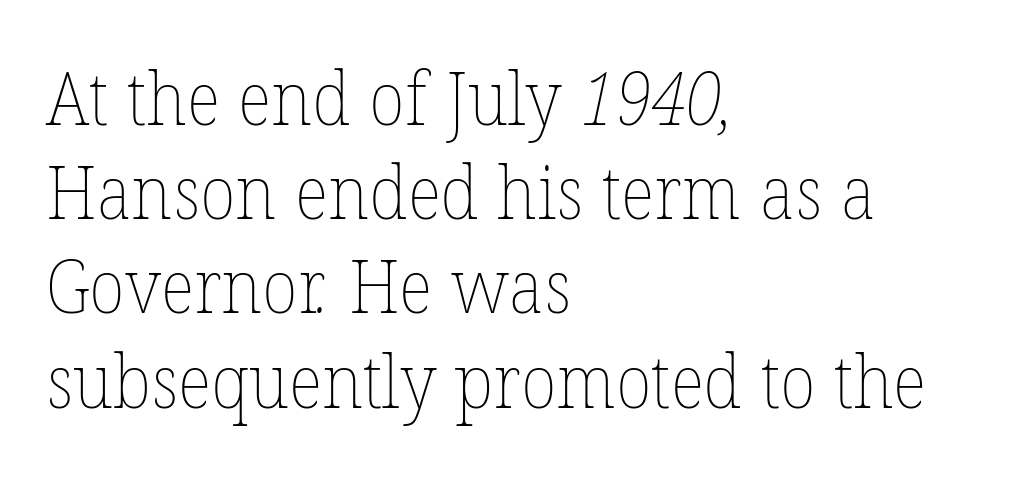
{"bold": "no", "weight": "thin", "width": "normal", "stroke_contrast": "low", "x_height": "medium", "monospaced": "no", "underline": "no", "align": "left", "line_spacing": "normal", "line_spacing_ratio": 1.29, "letter_spacing": "normal", "letter_spacing_em": 0.0, "glyph_px": 73}
